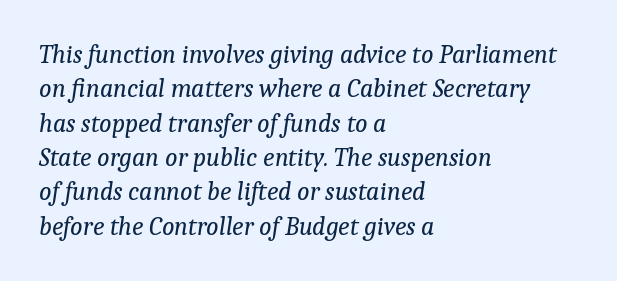
An italicized treatment has been applied to the whole sample. Baseline-to-baseline distance is the conventional proportion of letter height. The baseline area is clear. Horizontal alignment here is leftward, the default for most running prose. On a weight scale, this lands at 450 or below.
